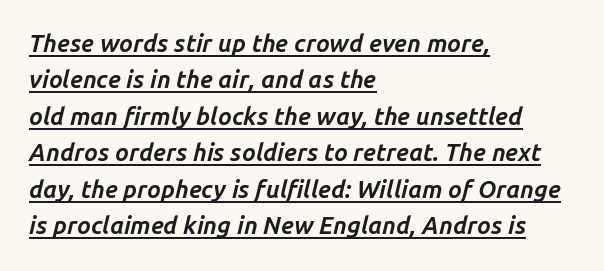
Q: Is the text bold? A: Yes.
Q: Is the text italic (slanted)? A: Yes, it leans right by about 14 degrees.
Q: Is the text underlined? A: Yes.
Q: How is the paragraph aligned? A: Left-aligned.
Q: Is the spacing between letters normal or unusually wide? A: Normal.
Q: Is the spacing between lines tight, normal or loose? A: Normal.
